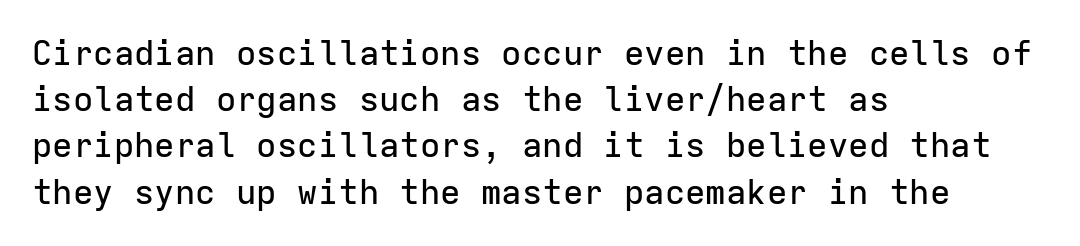
The image shows 34 px sans-serif type, upright, monospaced; set left-aligned, normal line spacing (1.36x), normal letter spacing, not underlined; low stroke contrast and a medium x-height.
